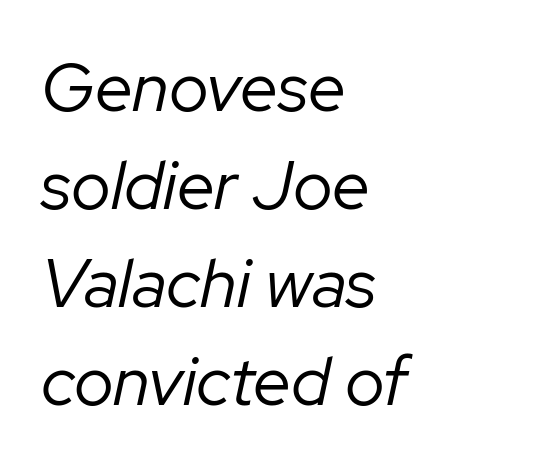
Inter-character spacing is left at the font's built-in metrics. Every character sits at an angle, as italics do. The leading is moderate, giving the passage an even texture. Counters stay open thanks to moderate or lighter strokes. A typesetter would call this proportional, since set widths differ per character. The specimen omits any rule beneath the text block's lines.
